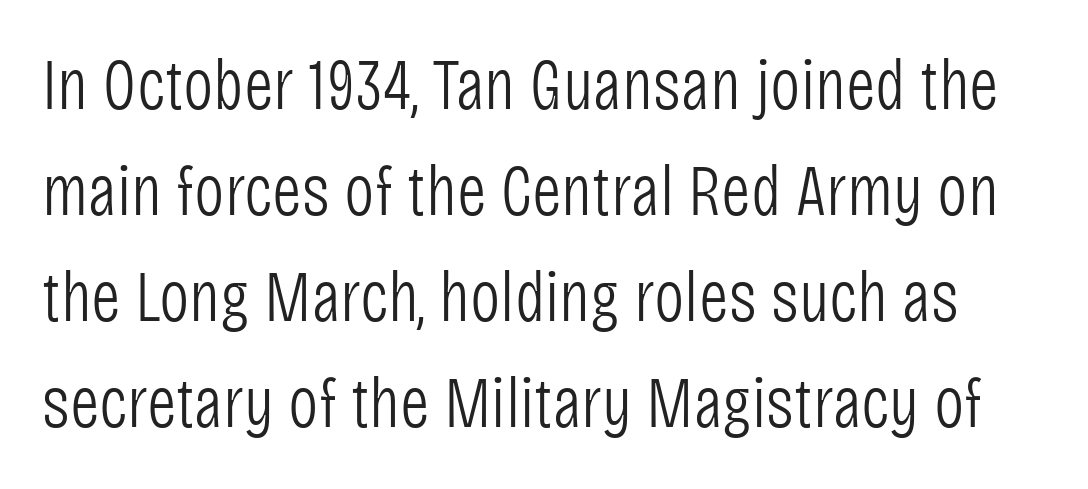
No heavy texture on the line: the type isn't bold. The lines sit at an ordinary, default distance from one another. The rendering keeps characters at their native spacing. The lettering holds an erect, upright posture throughout. The font family rendered here belongs to the sans-serif group.
